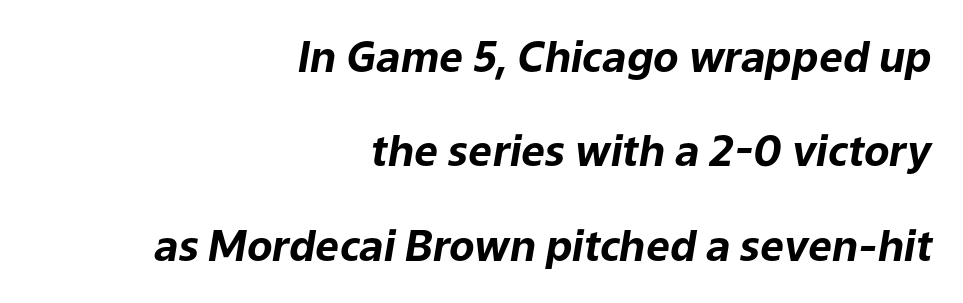
The image shows 42 px bold type, italic (leaning right); set right-aligned, loose line spacing (2.25x), normal letter spacing, not underlined; low stroke contrast and a medium x-height.
